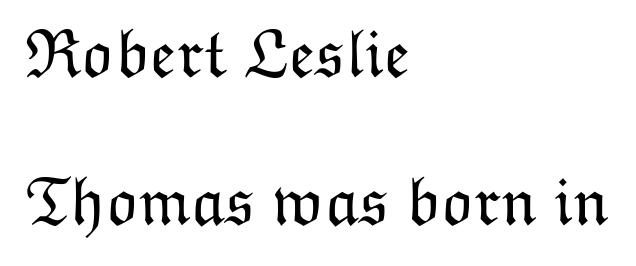
Q: Is the text bold? A: No.
Q: Is the text italic (slanted)? A: No, it is upright.
Q: Is the text underlined? A: No.
Q: How is the paragraph aligned? A: Left-aligned.
Q: Is the spacing between letters normal or unusually wide? A: Normal.
Q: Is the spacing between lines tight, normal or loose? A: Loose.
Q: Width (condensed, normal, or wide)? A: Normal.
Q: Stroke contrast? A: Low.
Q: x-height? A: Medium.
Q: Monospaced? A: No.
